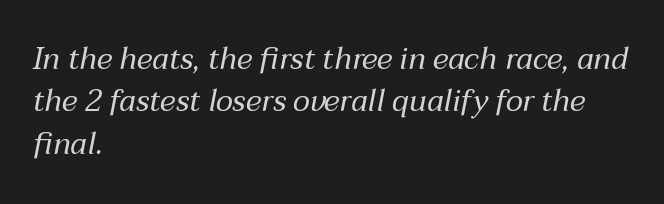
The image shows 30 px regular-weight type, italic (leaning right); set left-aligned, normal line spacing (1.41x), normal letter spacing, not underlined; medium stroke contrast and a medium x-height.
